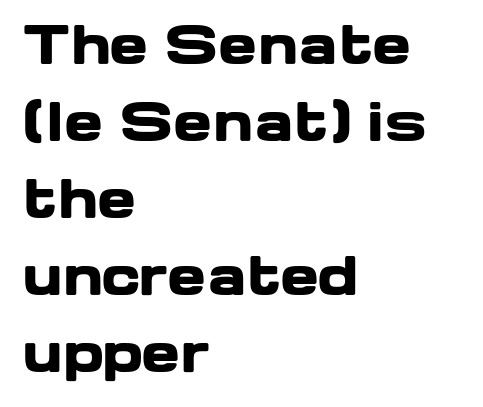
{"serif": "no", "italic": "no", "bold": "yes", "weight": "heavy", "width": "wide", "stroke_contrast": "low", "x_height": "medium", "monospaced": "no", "underline": "no", "align": "left", "line_spacing": "normal", "line_spacing_ratio": 1.48, "letter_spacing": "normal", "letter_spacing_em": 0.0, "glyph_px": 52}
